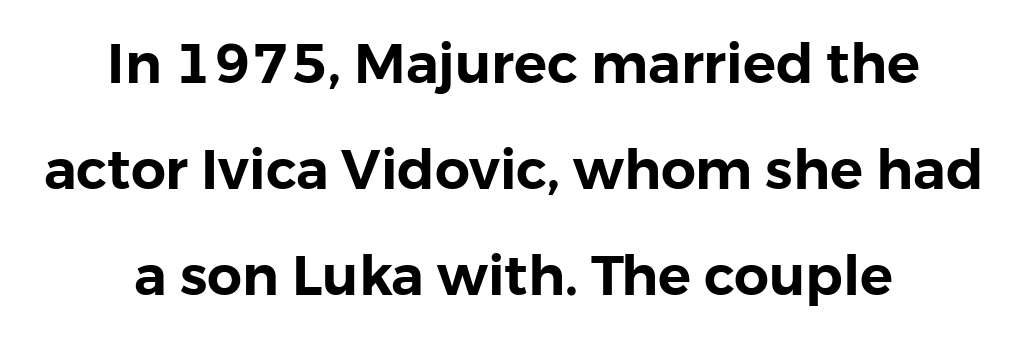
Notice how the stems are strictly vertical — no italics here. These lines stack symmetrically, like a column narrowing and widening about its center. Look at the bottom of the vertical strokes: they stop flat, with no serifs. Rows of type keep a wide berth in the vertical direction. This sample has the flowing, uneven cadence of proportional lettering.
